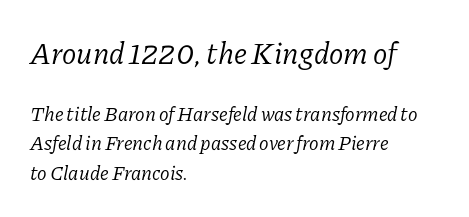
The image shows 30 px light serif type, italic (leaning right); set left-aligned, normal line spacing (1.47x), normal letter spacing, not underlined; the first (top) block is 1.5x larger; low stroke contrast and a medium x-height.
